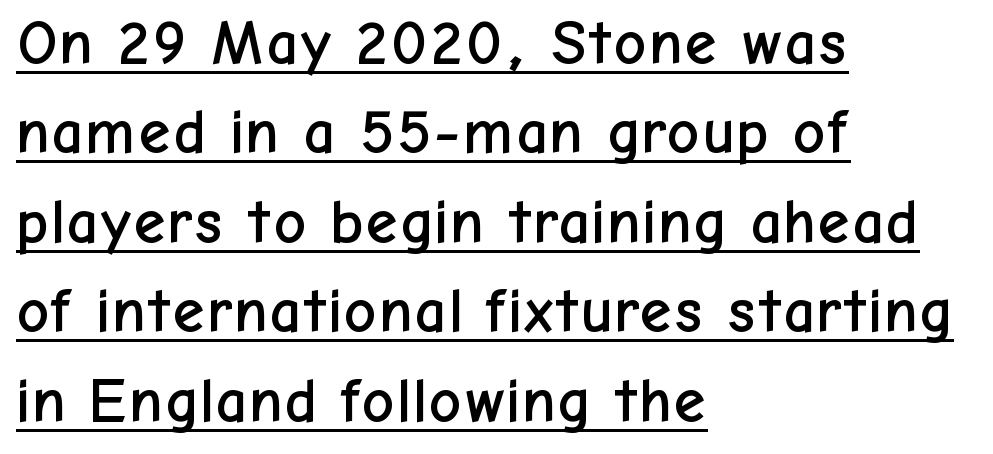
{"serif": "no", "italic": "no", "width": "normal", "stroke_contrast": "low", "x_height": "medium", "monospaced": "no", "underline": "yes", "align": "left", "line_spacing": "normal", "line_spacing_ratio": 1.42, "letter_spacing": "normal", "letter_spacing_em": 0.0, "glyph_px": 63}
